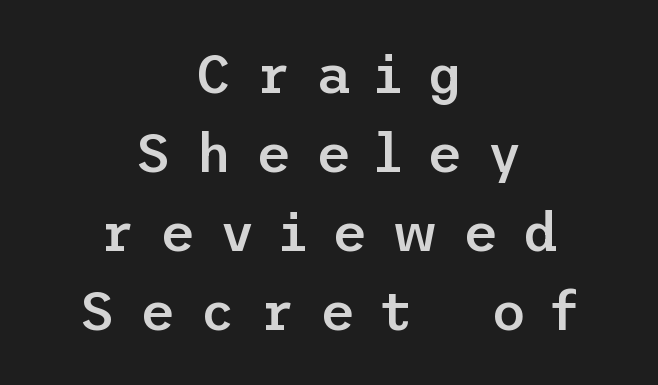
These lines sit exactly where default settings would place them. Grotesque or geometric, the face here clearly has no serifs. Ordinary non-slanted type is in use. Stems and bowls a touch heavier than normal — semibold. The gaps between neighbouring characters are conspicuously large. The paragraph shown floats in the horizontal middle.
